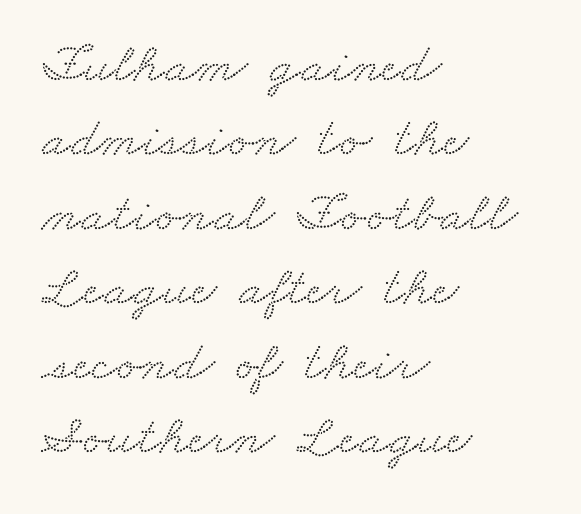
The type family on display is of the serif kind. Line spacing here is normal. Proportional: the letters do not fall into vertical columns. Check the space under the baseline: it is left empty. This sample is left-justified, so line endings fall wherever the words run out.
